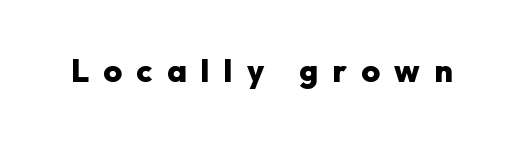
{"serif": "no", "italic": "no", "bold": "yes", "weight": "heavy", "width": "normal", "stroke_contrast": "low", "x_height": "medium", "monospaced": "no", "underline": "no", "letter_spacing": "wide", "letter_spacing_em": 0.45, "glyph_px": 32}
